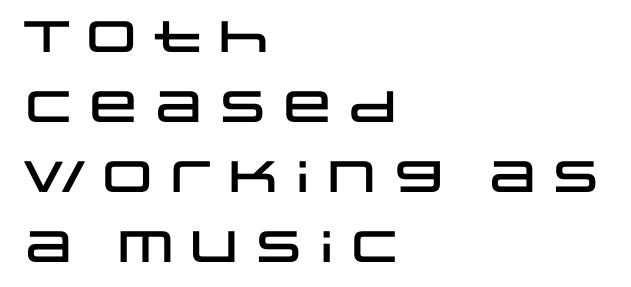
Q: Is the text italic (slanted)? A: No, it is upright.
Q: Is the typeface a serif or a sans-serif typeface? A: Sans-serif.
Q: Is the text underlined? A: No.
Q: How is the paragraph aligned? A: Left-aligned.
Q: Is the spacing between letters normal or unusually wide? A: Normal.
Q: Is the spacing between lines tight, normal or loose? A: Normal.
Q: Width (condensed, normal, or wide)? A: Wide.
Q: Stroke contrast? A: Low.
Q: x-height? A: Large.
Q: Monospaced? A: No.
